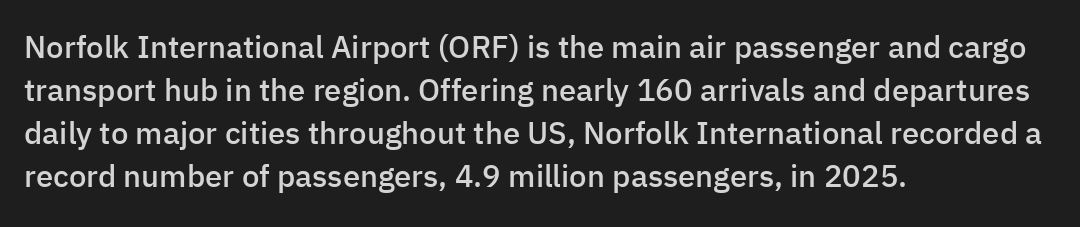
{"serif": "no", "italic": "no", "bold": "semi", "weight": "semibold", "width": "normal", "stroke_contrast": "low", "x_height": "medium", "monospaced": "no", "underline": "no", "align": "left", "line_spacing": "normal", "line_spacing_ratio": 1.39, "letter_spacing": "normal", "letter_spacing_em": 0.0, "glyph_px": 31}
